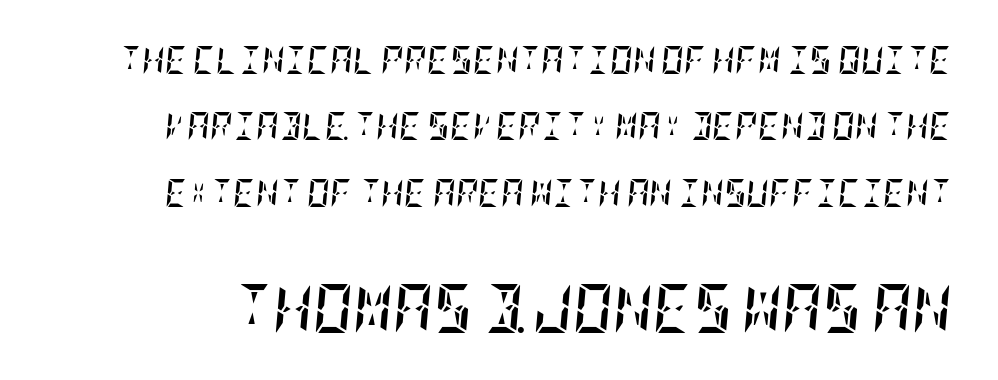
Words appear dense and cohesive because spacing is normal. The letters in the lower block stand taller than those in the block above. Slanted lettering throughout. What's the leading like? Stretched, with rows far apart.
